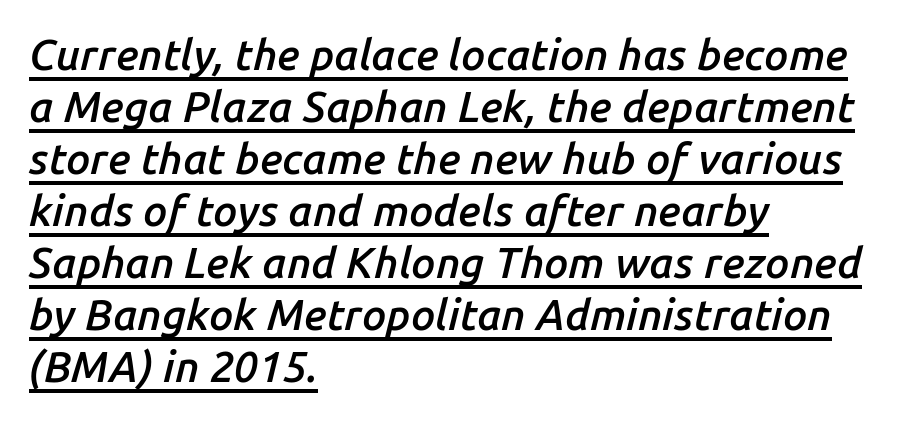
{"italic": "yes", "lean": "right", "slant_degrees": 14, "bold": "semi", "weight": "semibold", "width": "normal", "stroke_contrast": "low", "x_height": "medium", "monospaced": "no", "underline": "yes", "align": "left", "line_spacing_ratio": 1.21, "letter_spacing": "normal", "letter_spacing_em": 0.0, "glyph_px": 43}
